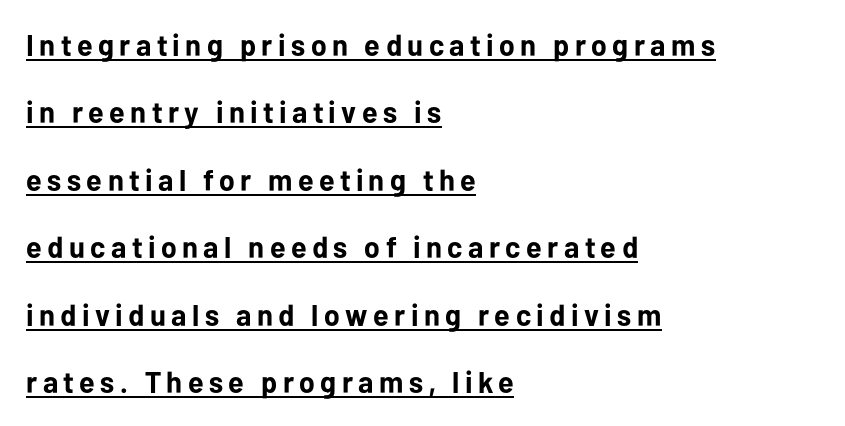
The image shows 30 px bold sans-serif type, upright; set left-aligned, loose line spacing (2.25x), underlined; low stroke contrast and a medium x-height.
